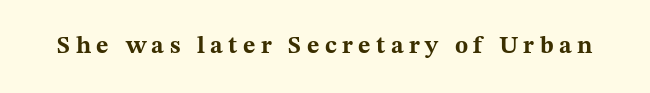
{"italic": "no", "bold": "yes", "underline": "no", "letter_spacing": "wide", "letter_spacing_em": 0.23, "glyph_px": 24}
